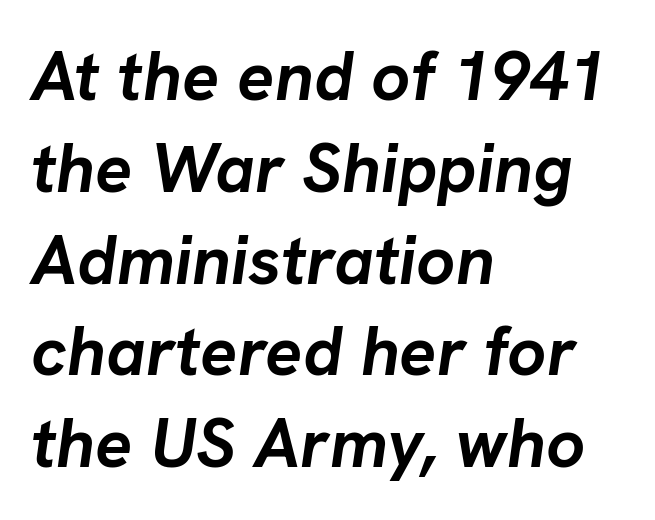
The strip under each line holds only bare page. Note the varied advance widths — an 'i' is clearly narrower than an 'm'. In terms of leading, this rendering sits right in the middle. The glyphs have the mass of a bold cut. Does extra space separate the letters? No, they use regular spacing. Posture: slanted.
